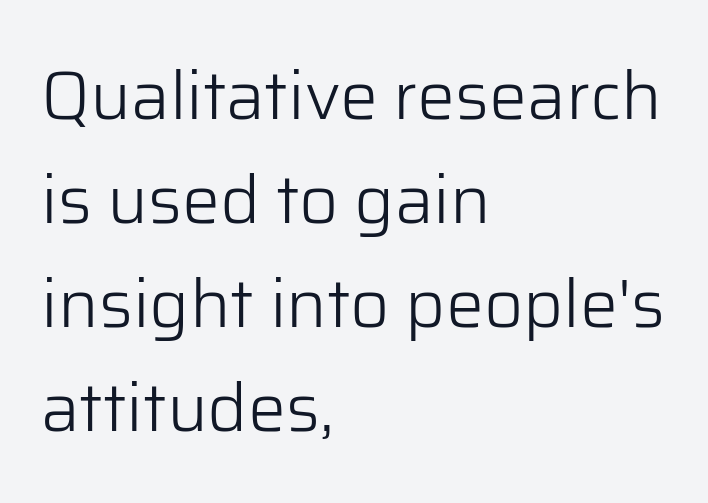
The image shows 68 px light sans-serif type, upright; set left-aligned, normal line spacing (1.53x), normal letter spacing, not underlined; low stroke contrast and a medium x-height.
